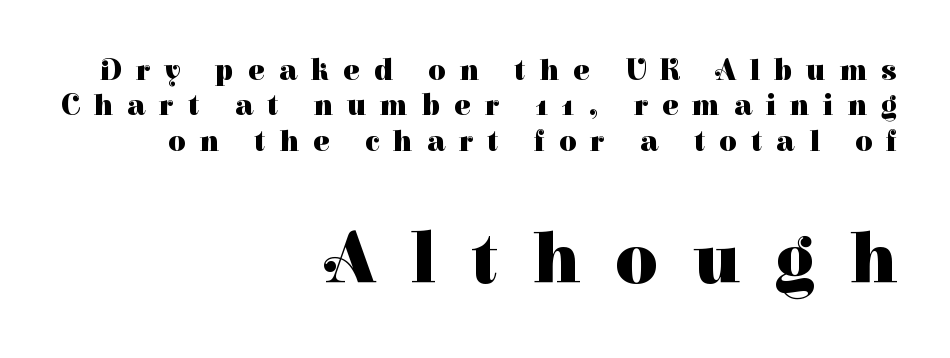
Characters follow at a spacing far wider than the type designer built in. In CSS terms this would be text-align: right. Summary of weight: heavy, a full bold. Varying glyph widths throughout — classic text-font behaviour. Lines of text with bare space underneath.
